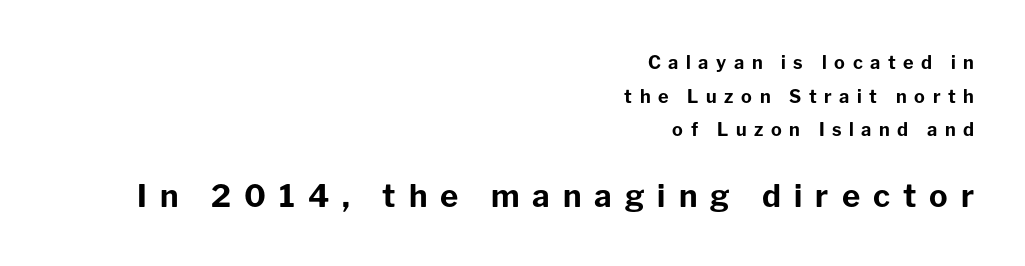
Q: Is the text bold? A: Yes.
Q: Is the text italic (slanted)? A: No, it is upright.
Q: Is the typeface a serif or a sans-serif typeface? A: Sans-serif.
Q: Is the text underlined? A: No.
Q: How is the paragraph aligned? A: Right-aligned.
Q: Is the spacing between letters normal or unusually wide? A: Unusually wide.
Q: Which block of text is set in a larger size, the first (top) or the second (bottom)? A: The second (bottom) one.
Q: Width (condensed, normal, or wide)? A: Normal.
Q: Stroke contrast? A: Low.
Q: x-height? A: Medium.
Q: Monospaced? A: No.
